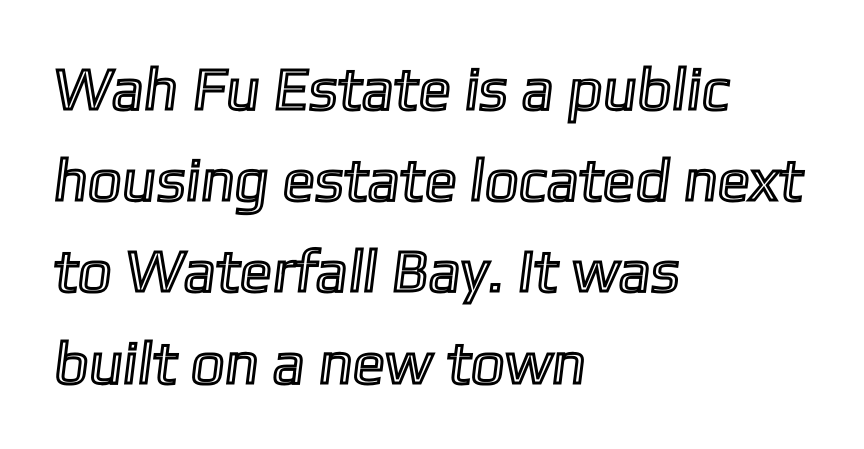
The image shows 60 px text type; set left-aligned, normal line spacing (1.52x), normal letter spacing, not underlined; a medium x-height.
